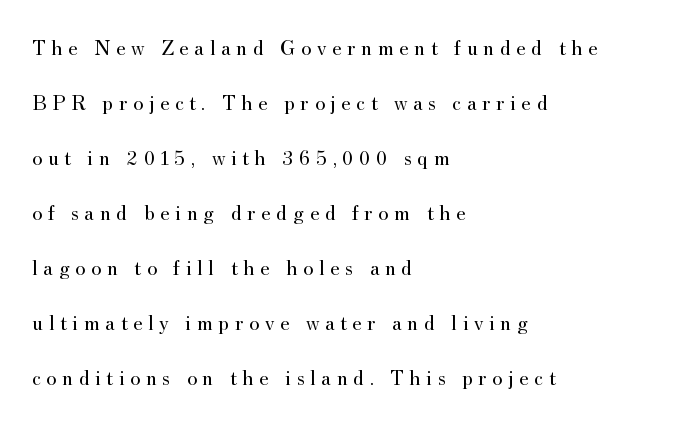
Q: Is the text bold? A: No.
Q: Is the text italic (slanted)? A: No, it is upright.
Q: Is the text underlined? A: No.
Q: How is the paragraph aligned? A: Left-aligned.
Q: Is the spacing between letters normal or unusually wide? A: Unusually wide.
Q: Is the spacing between lines tight, normal or loose? A: Loose.
